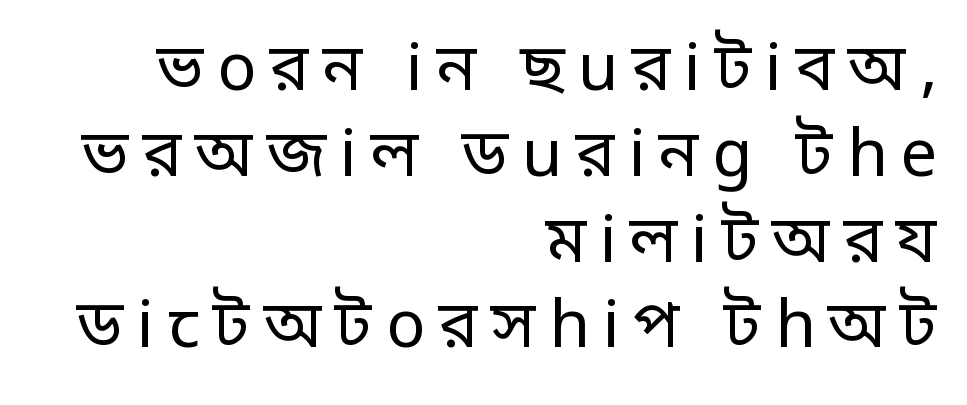
{"serif": "no", "italic": "no", "bold": "no", "weight": "regular", "width": "normal", "stroke_contrast": "low", "x_height": "large", "monospaced": "no", "underline": "no", "align": "right", "line_spacing": "normal", "line_spacing_ratio": 1.32, "letter_spacing": "wide", "letter_spacing_em": 0.21, "glyph_px": 65}
